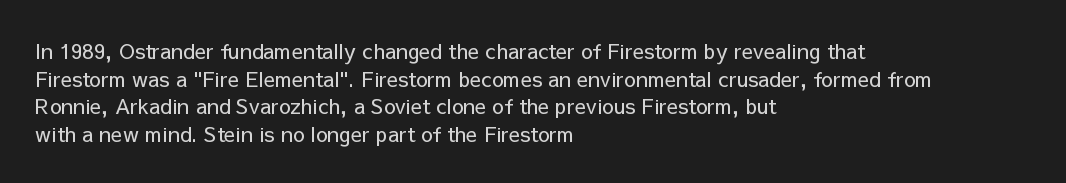
{"italic": "no", "bold": "no", "underline": "no", "align": "left", "line_spacing": "normal", "line_spacing_ratio": 1.31, "letter_spacing": "normal", "letter_spacing_em": 0.0, "glyph_px": 21}
